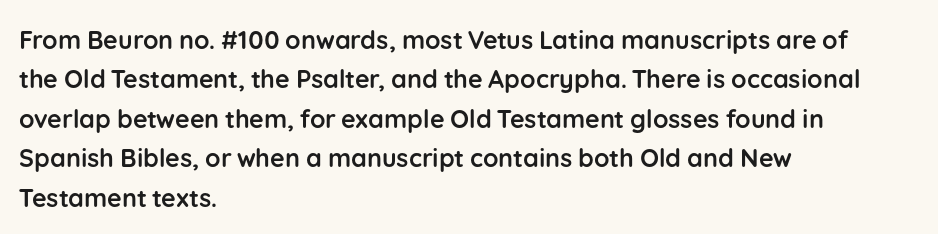
The image shows 25 px bold type, upright; set left-aligned, normal line spacing (1.58x), normal letter spacing, not underlined.
